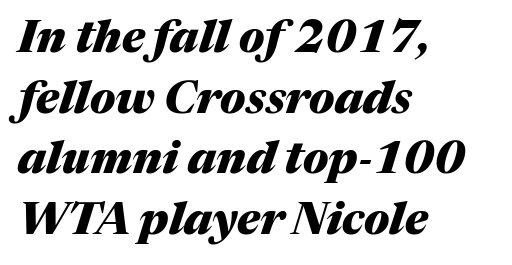
The rendering uses natural spacing where letterforms have individual widths. Horizontally, the lines are justified to the leading edge only. How are the letters spaced? Ordinarily, with no added tracking. Compared with typical paragraphs, the rows here are spaced about the same.
